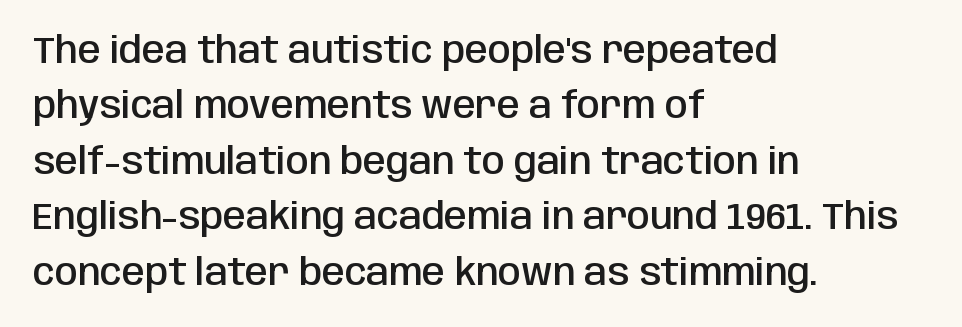
Notice the strokes are somewhat thickened but not fully heavy: this is a semibold. The letters stand straight up with perfectly vertical stems. The rendering anchors every line to the left-hand side. The space beneath each line is pristine and unruled.
